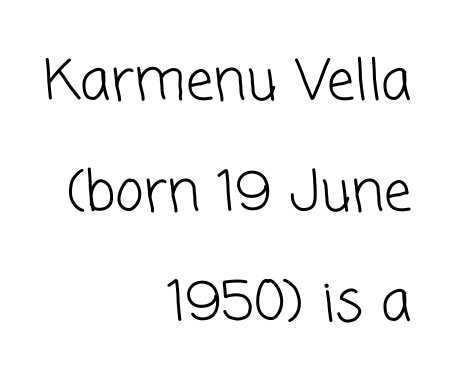
Q: Is the text bold? A: No.
Q: Is the typeface a serif or a sans-serif typeface? A: Sans-serif.
Q: Is the text underlined? A: No.
Q: How is the paragraph aligned? A: Right-aligned.
Q: Is the spacing between letters normal or unusually wide? A: Normal.
Q: Is the spacing between lines tight, normal or loose? A: Loose.
Q: Width (condensed, normal, or wide)? A: Normal.
Q: Stroke contrast? A: Low.
Q: x-height? A: Medium.
Q: Monospaced? A: No.
